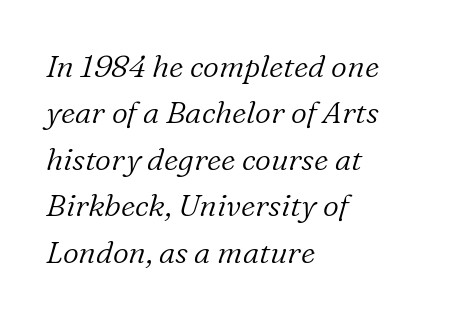
Q: Is the text bold? A: No.
Q: Is the text italic (slanted)? A: Yes, it leans right by about 16 degrees.
Q: Is the typeface a serif or a sans-serif typeface? A: Serif.
Q: Is the text underlined? A: No.
Q: How is the paragraph aligned? A: Left-aligned.
Q: Is the spacing between letters normal or unusually wide? A: Normal.
Q: Is the spacing between lines tight, normal or loose? A: Normal.
Q: Width (condensed, normal, or wide)? A: Normal.
Q: Stroke contrast? A: Low.
Q: x-height? A: Medium.
Q: Monospaced? A: No.
